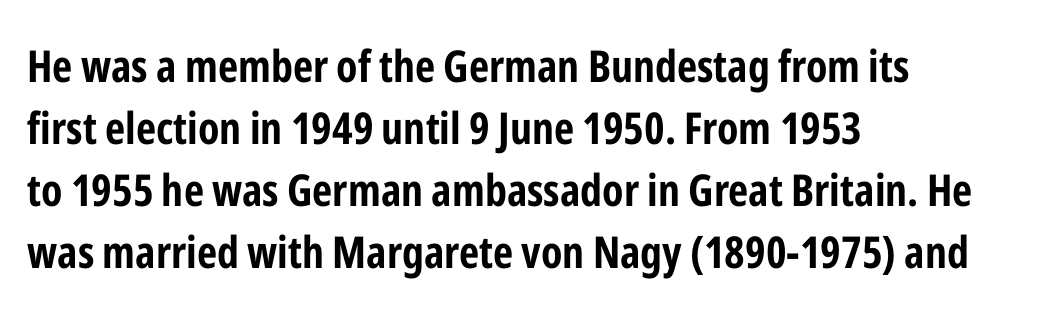
The image shows 44 px bold, condensed sans-serif type, upright; set left-aligned, normal line spacing (1.41x), normal letter spacing, not underlined; low stroke contrast and a medium x-height.
